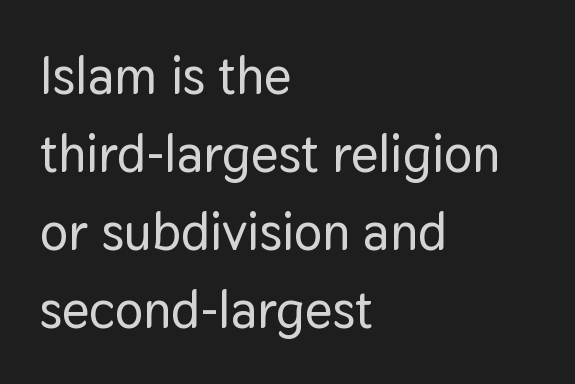
Default kerning and tracking; the words read as compact shapes. Here the designer chose a conventional face with non-uniform glyph widths. Notice how the stems are strictly vertical — no italics here. If you drew a ruler down the left edge, every line would touch it.
